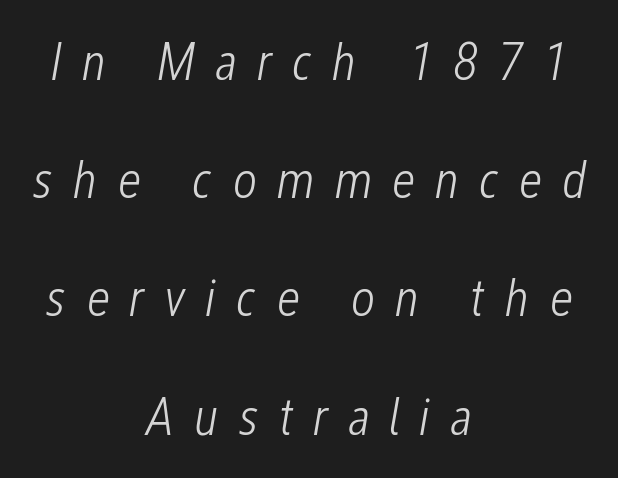
{"italic": "yes", "lean": "right", "slant_degrees": 12, "bold": "no", "weight": "light", "width": "condensed", "stroke_contrast": "low", "x_height": "medium", "monospaced": "no", "underline": "no", "align": "center", "line_spacing": "loose", "line_spacing_ratio": 2.23, "letter_spacing": "wide", "letter_spacing_em": 0.37, "glyph_px": 53}
